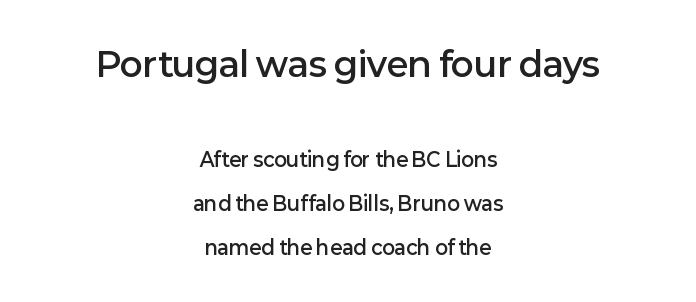
{"serif": "no", "italic": "no", "bold": "semi", "weight": "semibold", "width": "normal", "stroke_contrast": "low", "x_height": "medium", "monospaced": "no", "underline": "no", "align": "center", "line_spacing": "loose", "line_spacing_ratio": 2.3, "letter_spacing": "normal", "letter_spacing_em": 0.0, "larger_block": "first", "size_ratio": 1.79, "glyph_px": 34}
